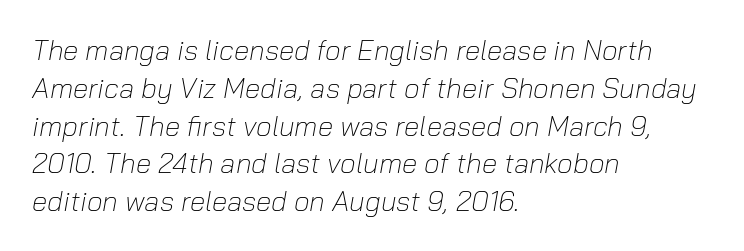
The image shows 28 px light type, italic (leaning right); set left-aligned, normal line spacing (1.35x), normal letter spacing, not underlined; low stroke contrast and a medium x-height.
